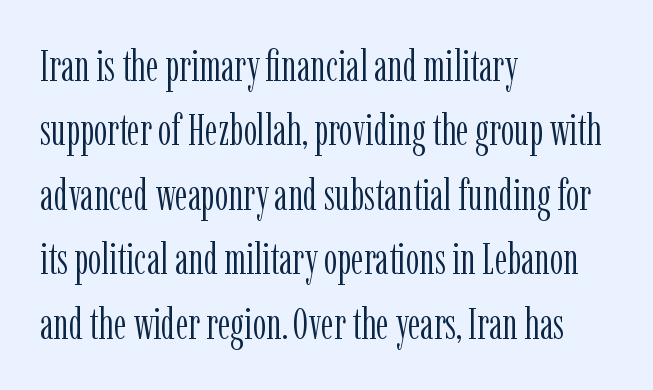
Regarding serifs, this sample has them. Anything drawn beneath the words? Only blank space. The leading is moderate, giving the passage an even texture. The characters are drawn with everyday or finer stroke widths. Does the lettering tilt? It doesn't — this is upright.
